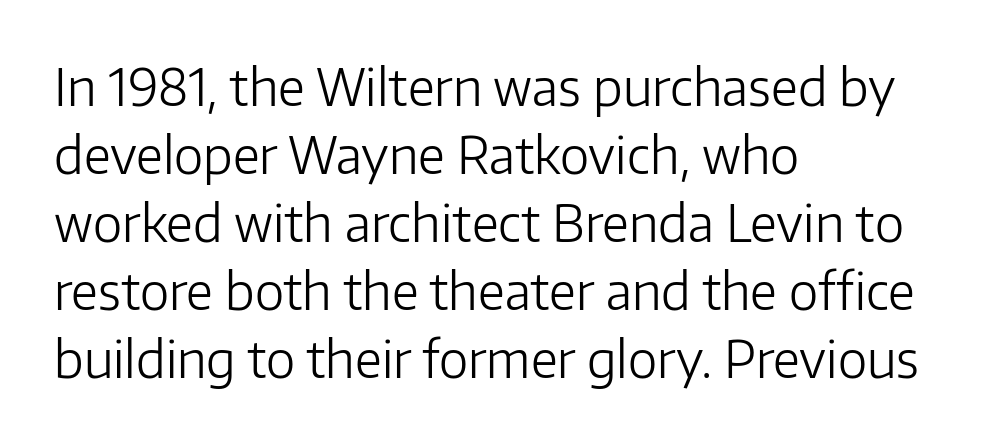
Q: Is the text bold? A: No.
Q: Is the text italic (slanted)? A: No, it is upright.
Q: Is the typeface a serif or a sans-serif typeface? A: Sans-serif.
Q: Is the text underlined? A: No.
Q: How is the paragraph aligned? A: Left-aligned.
Q: Is the spacing between letters normal or unusually wide? A: Normal.
Q: Is the spacing between lines tight, normal or loose? A: Normal.
Q: Width (condensed, normal, or wide)? A: Normal.
Q: Stroke contrast? A: Low.
Q: x-height? A: Medium.
Q: Monospaced? A: No.
